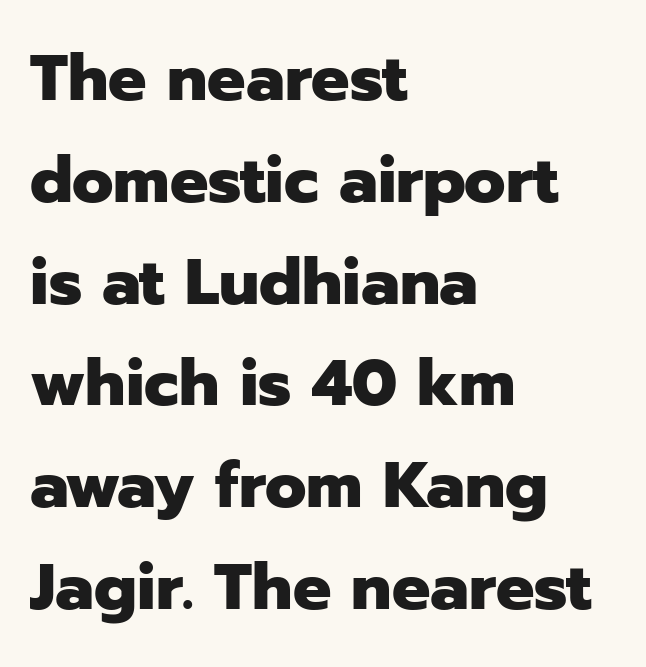
The image shows 64 px heavy sans-serif type, upright; set left-aligned, normal line spacing (1.59x), normal letter spacing, not underlined; low stroke contrast and a medium x-height.
